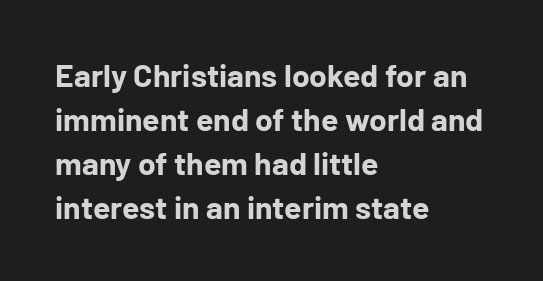
Inter-character spacing is left at the font's built-in metrics. Vertical strokes here are truly vertical. Left-aligned paragraph, ragged on the right. To sum up the face: it is a sans, with no serifs. The passage shown is typed in a proportional face where columns would drift.
